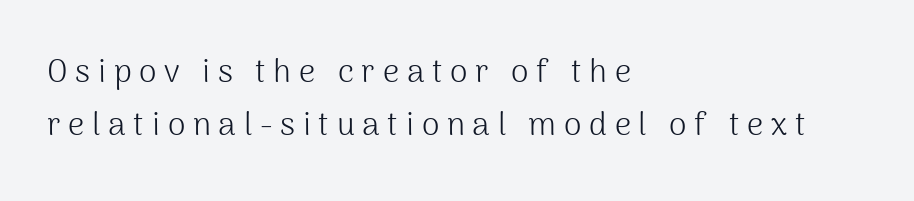
Just letters on the line, the space beneath them empty. Varying glyph widths throughout — classic text-font behaviour. The passage shown stacks its lines at a standard gap. The weight tops out at a normal text grade.
